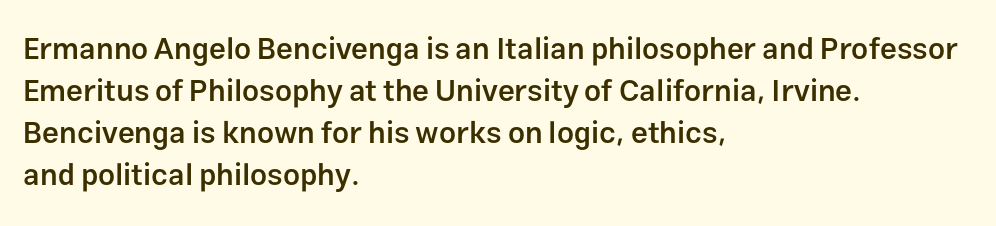
The image shows 30 px semibold sans-serif type, upright; set left-aligned, normal line spacing (1.4x), normal letter spacing, not underlined; low stroke contrast and a medium x-height.
